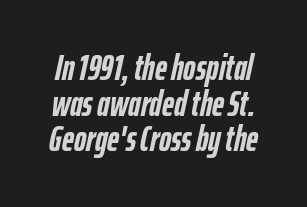
Q: Is the text bold? A: Yes.
Q: Is the text italic (slanted)? A: Yes, it leans right by about 12 degrees.
Q: Is the text underlined? A: No.
Q: Is the spacing between letters normal or unusually wide? A: Normal.
Q: Is the spacing between lines tight, normal or loose? A: Tight.
Q: Width (condensed, normal, or wide)? A: Condensed.
Q: Stroke contrast? A: Low.
Q: x-height? A: Medium.
Q: Monospaced? A: No.
